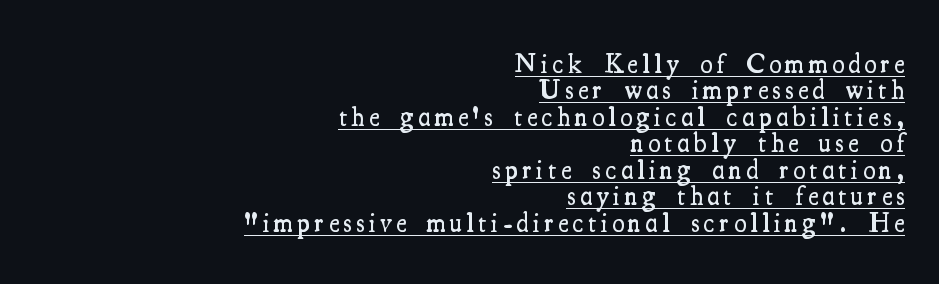
The image shows 27 px text type, upright; set right-aligned, tight line spacing (0.98x), underlined.
